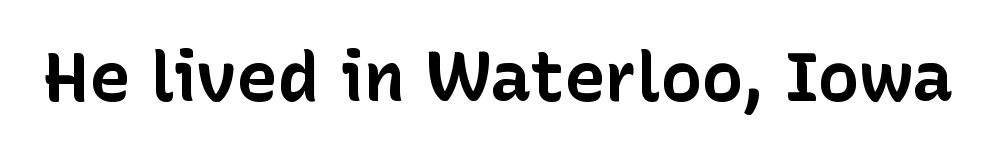
{"serif": "no", "italic": "no", "bold": "yes", "weight": "bold", "width": "normal", "stroke_contrast": "low", "x_height": "medium", "monospaced": "no", "underline": "no", "letter_spacing": "normal", "letter_spacing_em": 0.0, "glyph_px": 69}
